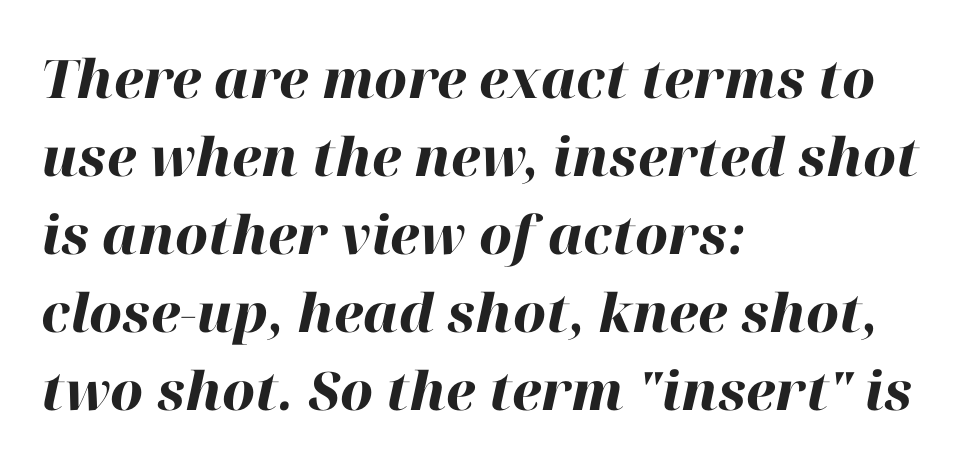
Q: Is the text bold? A: Yes.
Q: Is the text italic (slanted)? A: Yes, it leans right by about 12 degrees.
Q: Is the text underlined? A: No.
Q: How is the paragraph aligned? A: Left-aligned.
Q: Is the spacing between letters normal or unusually wide? A: Normal.
Q: Is the spacing between lines tight, normal or loose? A: Normal.
Q: Width (condensed, normal, or wide)? A: Normal.
Q: Stroke contrast? A: High.
Q: x-height? A: Medium.
Q: Monospaced? A: No.
